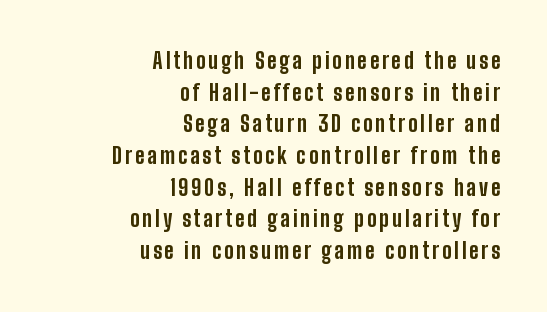
Q: Is the text bold? A: Yes.
Q: Is the text italic (slanted)? A: No, it is upright.
Q: Is the text underlined? A: No.
Q: How is the paragraph aligned? A: Right-aligned.
Q: Is the spacing between lines tight, normal or loose? A: Normal.
